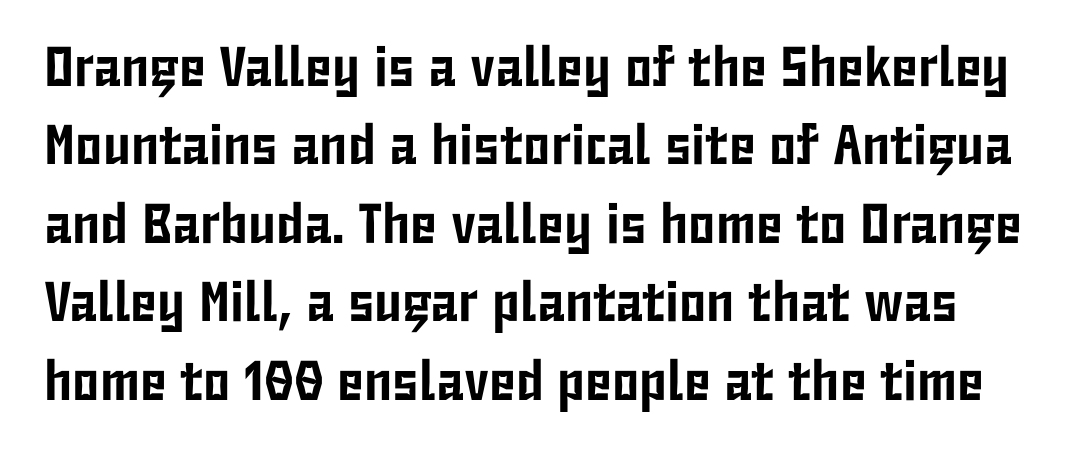
What stands out about the letter spacing? Nothing — it is the standard amount. This block has exactly the height ordinary leading produces. To sum up the face: it is a sans, with no serifs. The space directly below the letters is spotless.
